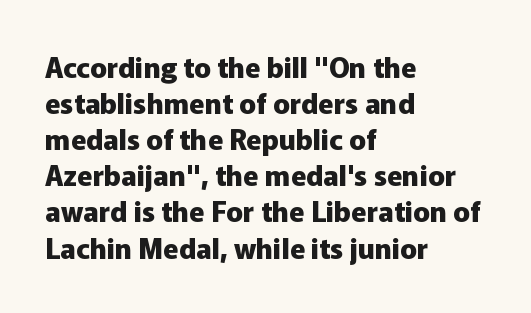
{"serif": "no", "italic": "no", "bold": "yes", "weight": "heavy", "width": "normal", "stroke_contrast": "low", "x_height": "medium", "monospaced": "no", "underline": "no", "align": "left", "line_spacing": "normal", "line_spacing_ratio": 1.29, "letter_spacing": "normal", "letter_spacing_em": 0.0, "glyph_px": 28}
